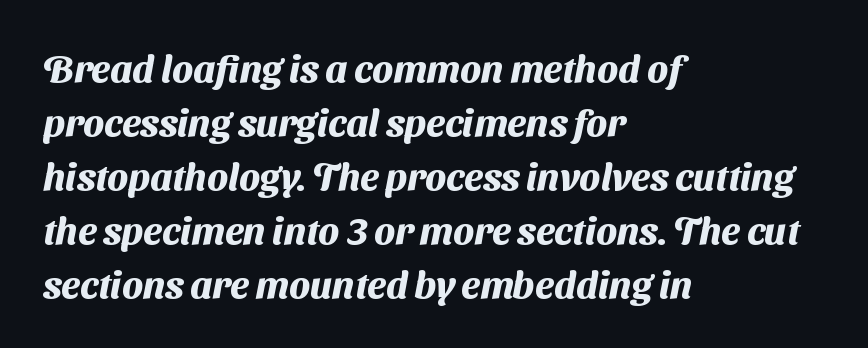
Look at the stroke-to-counter ratio: heavy, a bold. Left-aligned paragraph, ragged on the right. Think of a printed novel: that variable character pitch is what you see here. Letter spacing: default.
